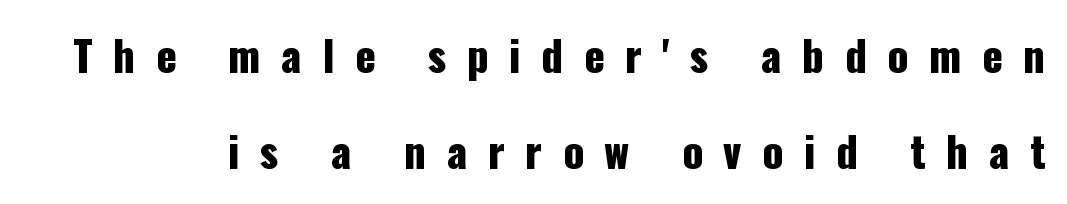
The image shows 42 px condensed sans-serif type, upright; set loose line spacing (2.28x), unusually wide letter spacing (+0.49 em), not underlined; low stroke contrast and a medium x-height.
